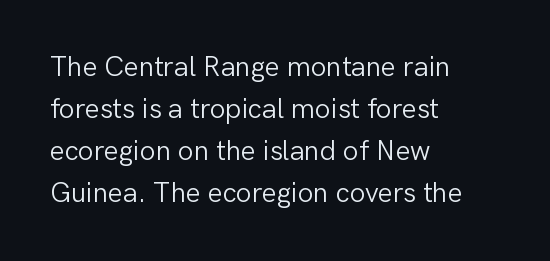
Q: Is the text bold? A: No.
Q: Is the text italic (slanted)? A: No, it is upright.
Q: Is the typeface a serif or a sans-serif typeface? A: Sans-serif.
Q: Is the text underlined? A: No.
Q: How is the paragraph aligned? A: Left-aligned.
Q: Is the spacing between letters normal or unusually wide? A: Normal.
Q: Is the spacing between lines tight, normal or loose? A: Normal.
Q: Width (condensed, normal, or wide)? A: Normal.
Q: Stroke contrast? A: Low.
Q: x-height? A: Medium.
Q: Monospaced? A: No.
